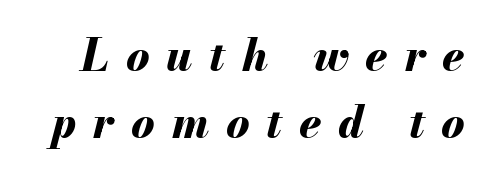
The image shows 44 px bold type, italic (leaning right); set normal line spacing (1.53x), unusually wide letter spacing (+0.38 em), not underlined; medium stroke contrast and a small x-height.
